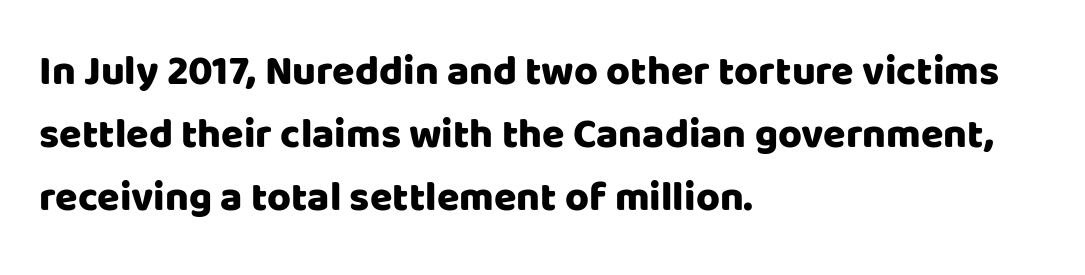
The image shows 41 px sans-serif type, upright; set left-aligned, normal line spacing (1.54x), normal letter spacing, not underlined; low stroke contrast and a large x-height.
